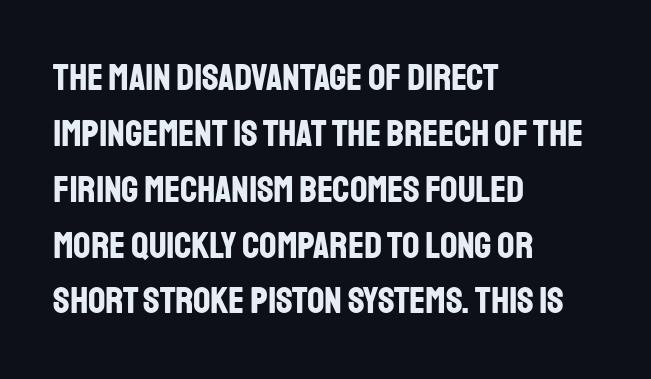
Q: Is the text bold? A: Yes.
Q: Is the text italic (slanted)? A: No, it is upright.
Q: Is the typeface a serif or a sans-serif typeface? A: Sans-serif.
Q: Is the text underlined? A: No.
Q: How is the paragraph aligned? A: Left-aligned.
Q: Is the spacing between letters normal or unusually wide? A: Normal.
Q: Is the spacing between lines tight, normal or loose? A: Normal.
Q: Width (condensed, normal, or wide)? A: Condensed.
Q: Stroke contrast? A: Low.
Q: x-height? A: Large.
Q: Monospaced? A: No.
